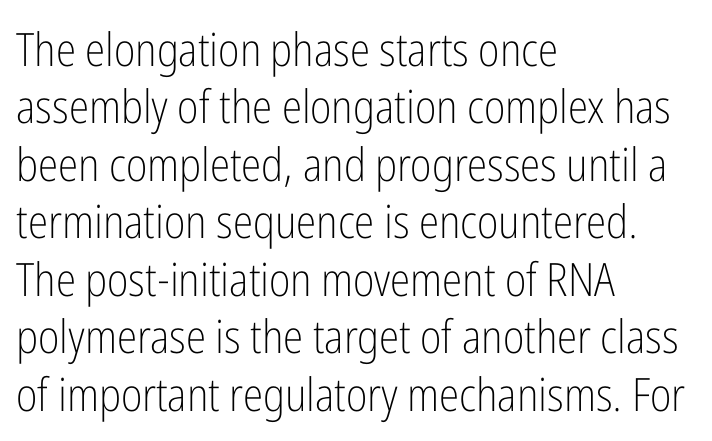
The image shows 46 px light, condensed sans-serif type, upright; set left-aligned, normal line spacing (1.25x), normal letter spacing, not underlined; low stroke contrast and a medium x-height.
